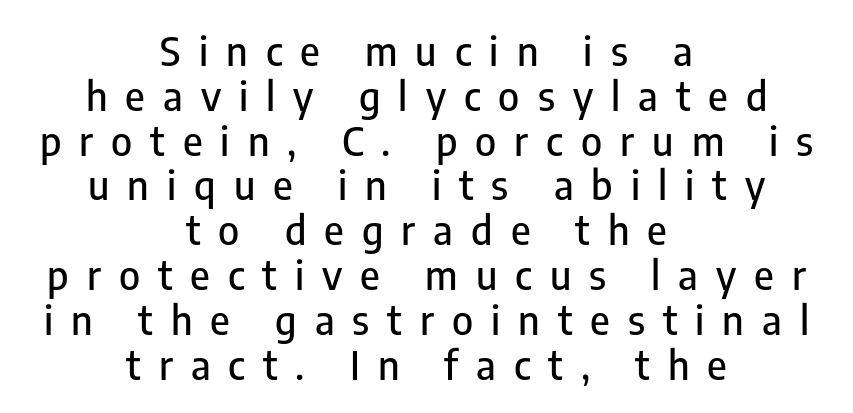
The words here are not underlined. Spacing between characters has been opened up far beyond the box default. Grotesque or geometric, the face here clearly has no serifs. The typography opts for an upright posture over an oblique one.
